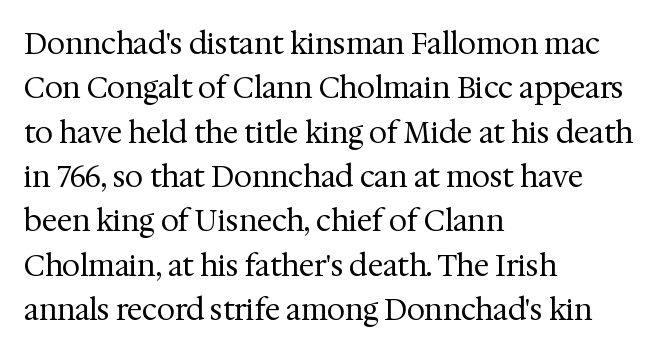
Q: Is the text bold? A: No.
Q: Is the text italic (slanted)? A: No, it is upright.
Q: Is the typeface a serif or a sans-serif typeface? A: Serif.
Q: Is the text underlined? A: No.
Q: How is the paragraph aligned? A: Left-aligned.
Q: Is the spacing between letters normal or unusually wide? A: Normal.
Q: Is the spacing between lines tight, normal or loose? A: Normal.
Q: Width (condensed, normal, or wide)? A: Normal.
Q: Stroke contrast? A: Medium.
Q: x-height? A: Medium.
Q: Monospaced? A: No.
